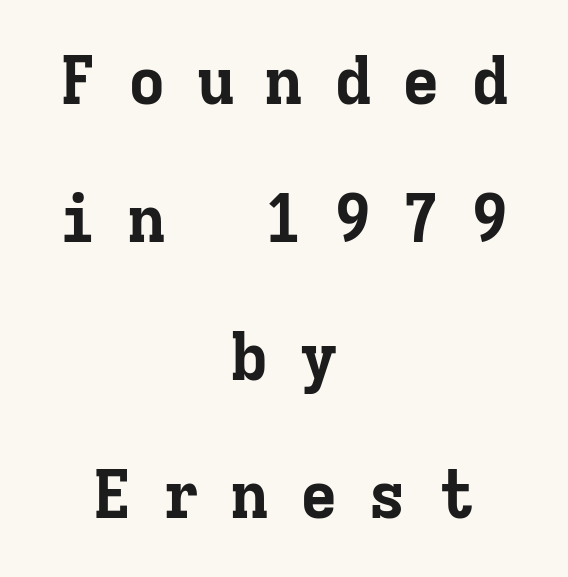
Q: Is the text bold? A: Yes.
Q: Is the text italic (slanted)? A: No, it is upright.
Q: Is the typeface a serif or a sans-serif typeface? A: Serif.
Q: Is the text underlined? A: No.
Q: How is the paragraph aligned? A: Centered.
Q: Is the spacing between letters normal or unusually wide? A: Unusually wide.
Q: Is the spacing between lines tight, normal or loose? A: Loose.
Q: Width (condensed, normal, or wide)? A: Normal.
Q: Stroke contrast? A: Low.
Q: x-height? A: Medium.
Q: Monospaced? A: Yes.
